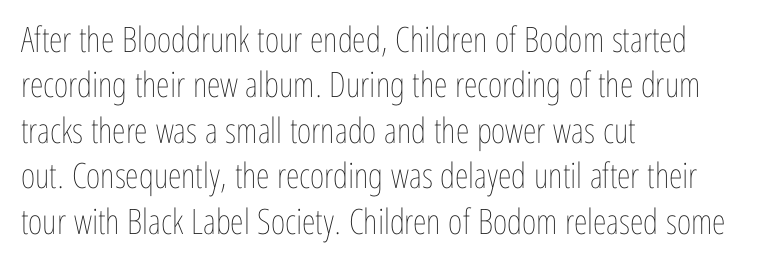
The letters look calm and open, with moderate or lighter stems. Proportional: the letters do not fall into vertical columns. Does the leading feel generous? No, just average. Nobody drew a line under any word here.
